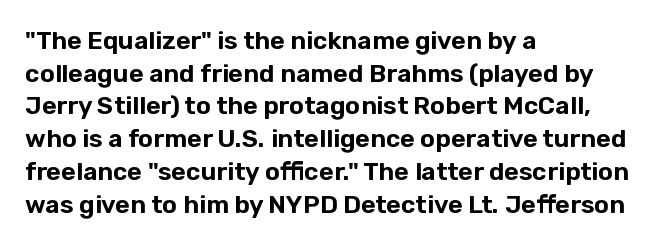
The tracking reads as untouched default to a designer's eye. Has an underline been added? It has not. Where is the straight margin? On the left. A typesetter would call this leading conventional body-copy spacing.
